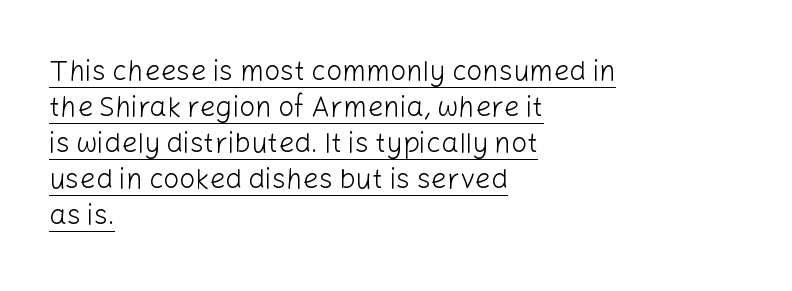
{"serif": "no", "italic": "no", "bold": "no", "weight": "light", "width": "normal", "stroke_contrast": "low", "x_height": "medium", "monospaced": "no", "underline": "yes", "align": "left", "line_spacing": "normal", "line_spacing_ratio": 1.29, "letter_spacing": "normal", "letter_spacing_em": 0.0, "glyph_px": 28}
